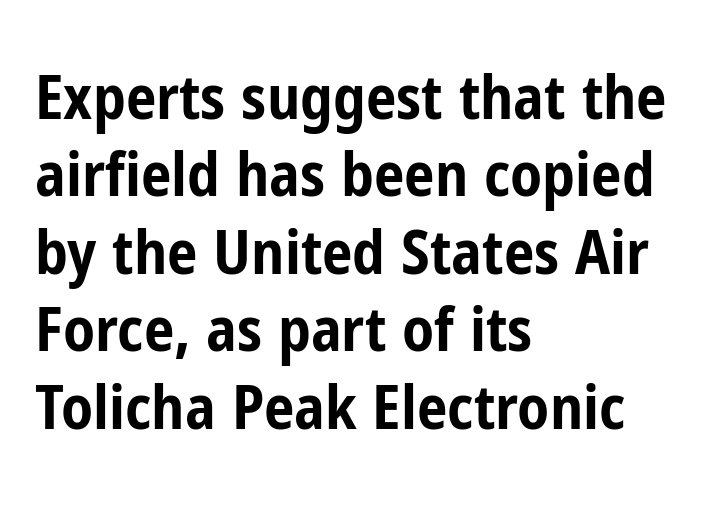
The image shows 61 px bold, condensed sans-serif type, upright; set left-aligned, normal line spacing (1.27x), normal letter spacing, not underlined; low stroke contrast and a medium x-height.
